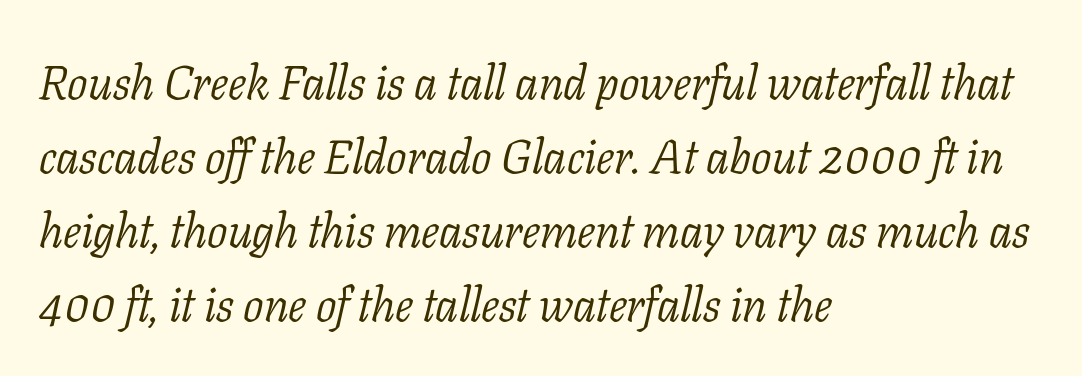
The image shows 48 px light serif type, italic (leaning right); set left-aligned, normal line spacing (1.54x), normal letter spacing, not underlined; low stroke contrast and a medium x-height.
